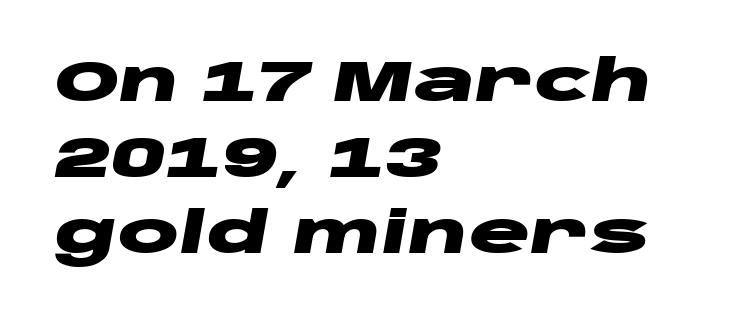
Q: Is the text bold? A: Yes.
Q: Is the text italic (slanted)? A: Yes, it leans right by about 10 degrees.
Q: Is the text underlined? A: No.
Q: How is the paragraph aligned? A: Left-aligned.
Q: Is the spacing between letters normal or unusually wide? A: Normal.
Q: Is the spacing between lines tight, normal or loose? A: Normal.
Q: Width (condensed, normal, or wide)? A: Wide.
Q: Stroke contrast? A: Low.
Q: x-height? A: Large.
Q: Monospaced? A: No.
